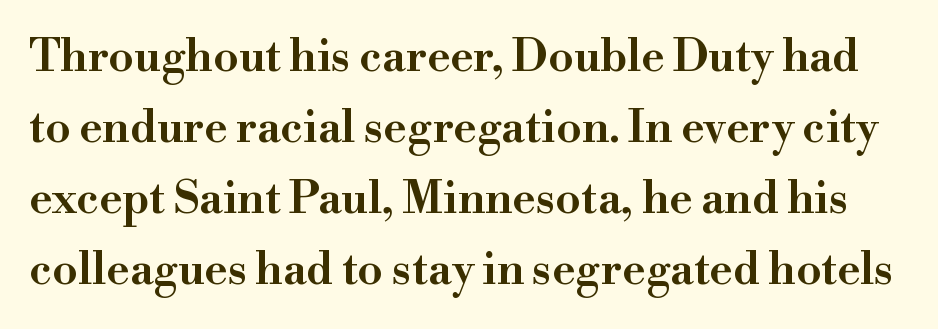
Q: Is the text bold? A: Semi-bold.
Q: Is the text italic (slanted)? A: No, it is upright.
Q: Is the typeface a serif or a sans-serif typeface? A: Serif.
Q: Is the text underlined? A: No.
Q: Is the spacing between letters normal or unusually wide? A: Normal.
Q: Is the spacing between lines tight, normal or loose? A: Normal.
Q: Width (condensed, normal, or wide)? A: Normal.
Q: Stroke contrast? A: High.
Q: x-height? A: Small.
Q: Monospaced? A: No.
